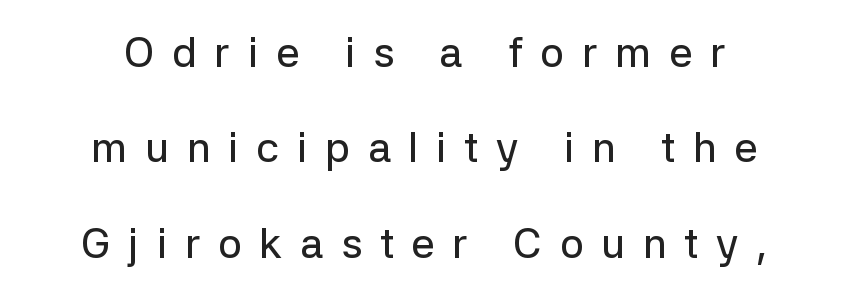
{"serif": "no", "italic": "no", "width": "normal", "stroke_contrast": "low", "x_height": "medium", "monospaced": "no", "underline": "no", "align": "center", "line_spacing": "loose", "line_spacing_ratio": 2.27, "letter_spacing": "wide", "letter_spacing_em": 0.42, "glyph_px": 42}
